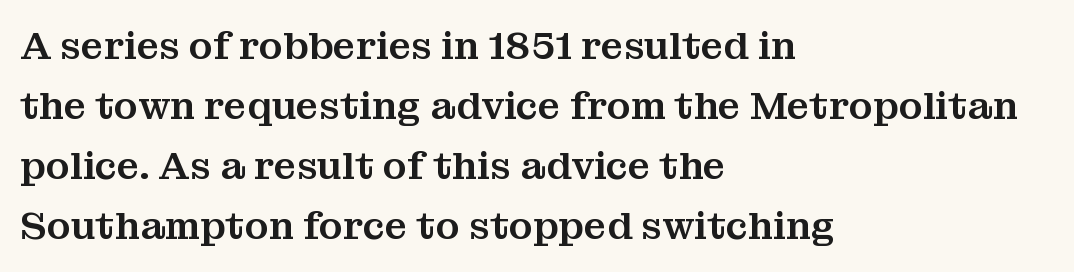
Compared with typical body copy, the letter spacing here is the same. Unlike italic type, these characters show no tilt at all. The string is rendered with underlining switched off. Looks like regular typesetting: each glyph gets only the width it needs.
